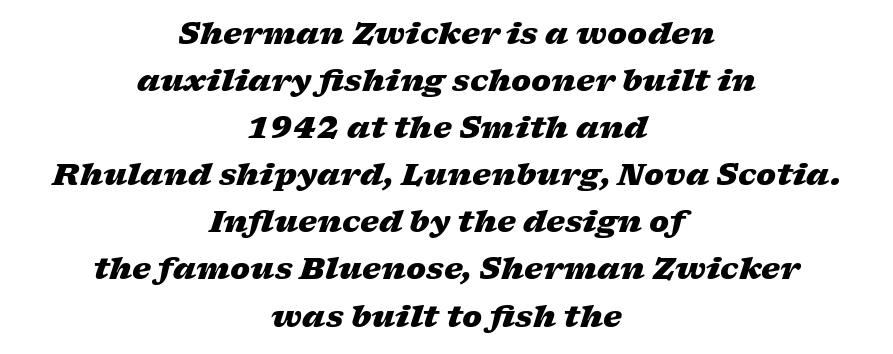
{"italic": "yes", "lean": "right", "slant_degrees": 17, "bold": "yes", "weight": "heavy", "width": "wide", "stroke_contrast": "low", "x_height": "medium", "monospaced": "no", "underline": "no", "align": "center", "line_spacing": "normal", "line_spacing_ratio": 1.57, "letter_spacing": "normal", "letter_spacing_em": 0.0, "glyph_px": 30}
